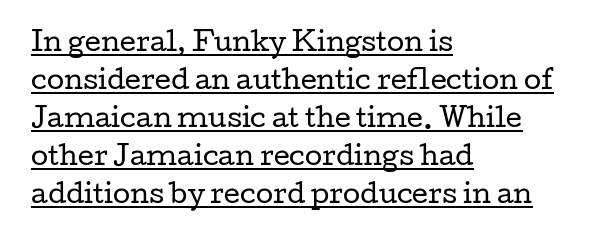
Q: Is the text bold? A: No.
Q: Is the text italic (slanted)? A: No, it is upright.
Q: Is the text underlined? A: Yes.
Q: How is the paragraph aligned? A: Left-aligned.
Q: Is the spacing between letters normal or unusually wide? A: Normal.
Q: Is the spacing between lines tight, normal or loose? A: Normal.
